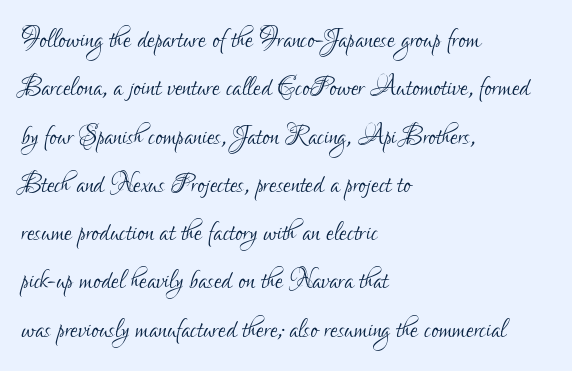
The image shows 34 px light, condensed sans-serif type; set left-aligned, normal line spacing (1.42x), normal letter spacing, not underlined; low stroke contrast and a small x-height.
